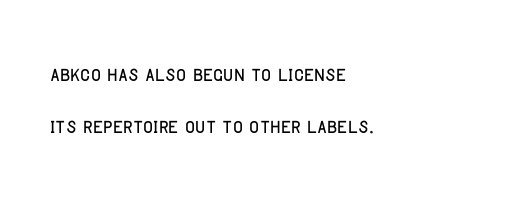
Every row of glyphs begins at an identical x-position on the left. The passage shown has conventional tracking throughout. A bare baseline throughout the passage. Quick note: interline space is abundant. Designer's note — italics off, roman on.
